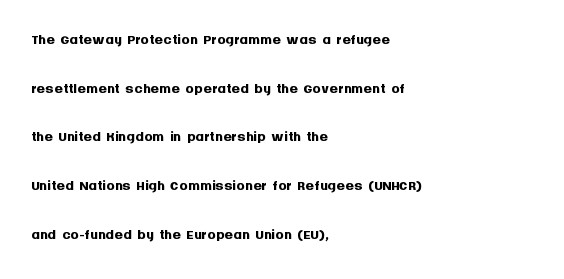
Q: Is the text bold? A: Yes.
Q: Is the text italic (slanted)? A: No, it is upright.
Q: Is the text underlined? A: No.
Q: How is the paragraph aligned? A: Left-aligned.
Q: Is the spacing between letters normal or unusually wide? A: Normal.
Q: Is the spacing between lines tight, normal or loose? A: Loose.
